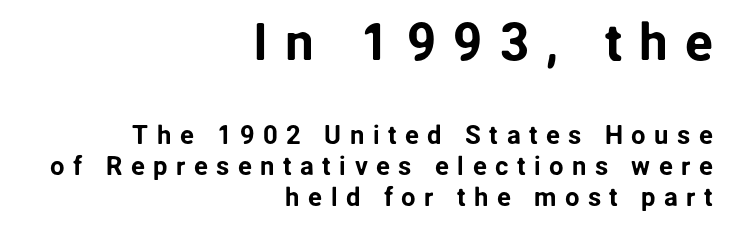
{"serif": "no", "italic": "no", "width": "normal", "stroke_contrast": "low", "x_height": "medium", "monospaced": "no", "underline": "no", "align": "right", "line_spacing_ratio": 1.19, "letter_spacing": "wide", "letter_spacing_em": 0.32, "larger_block": "first", "size_ratio": 2.0, "glyph_px": 52}
